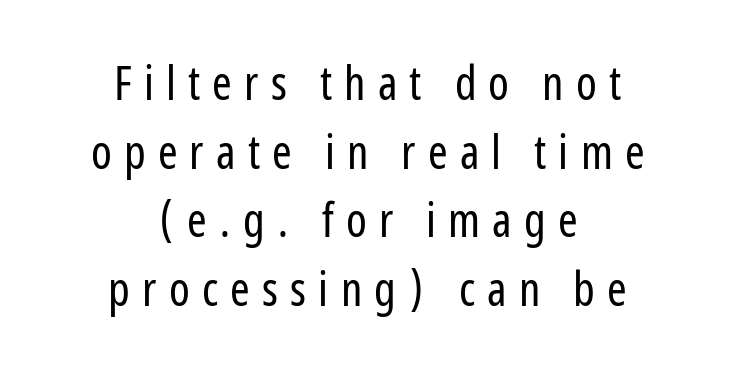
The letters stand straight up with perfectly vertical stems. Honestly, the row spacing looks completely unremarkable. Every row of glyphs is offset so its center matches the block's center. Weight: not bold — regular or lighter. In terms of letterform style, serifs are entirely absent.
